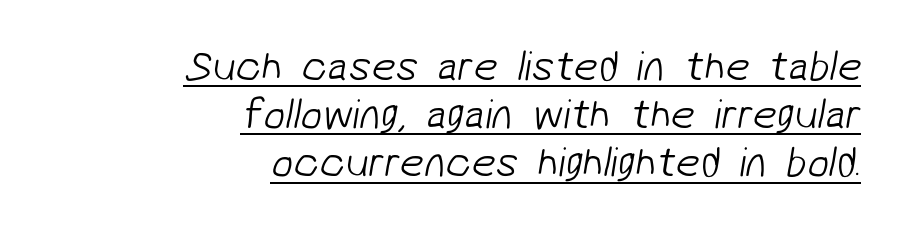
The image shows 43 px light sans-serif type; set right-aligned, tight line spacing (1.12x), normal letter spacing, underlined; low stroke contrast and a medium x-height.
